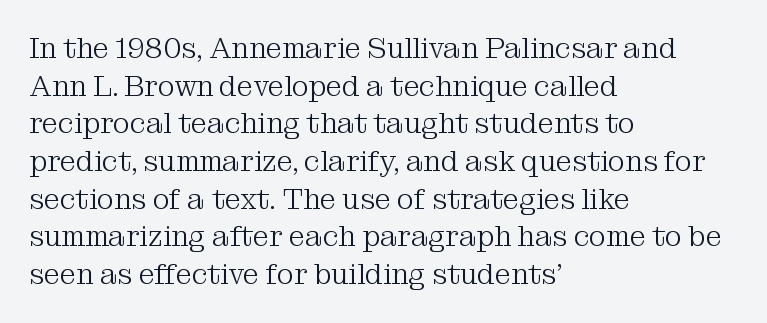
Q: Is the text bold? A: No.
Q: Is the text italic (slanted)? A: No, it is upright.
Q: Is the typeface a serif or a sans-serif typeface? A: Serif.
Q: Is the text underlined? A: No.
Q: How is the paragraph aligned? A: Left-aligned.
Q: Is the spacing between letters normal or unusually wide? A: Normal.
Q: Is the spacing between lines tight, normal or loose? A: Normal.
Q: Width (condensed, normal, or wide)? A: Normal.
Q: Stroke contrast? A: Medium.
Q: x-height? A: Medium.
Q: Monospaced? A: No.
